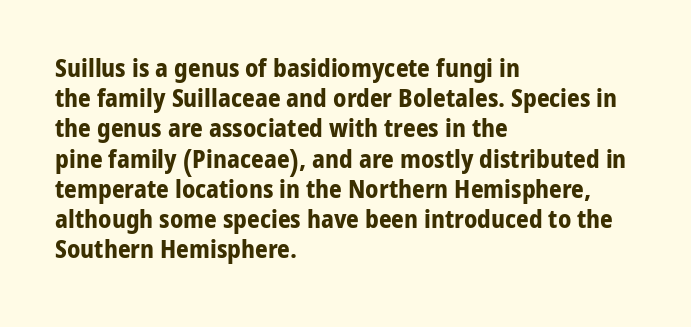
The passage shown is emphatically bold. The space directly below the letters is spotless. Tracking here is standard; glyphs follow each other at the usual distance. Where is the straight margin? On the left.
